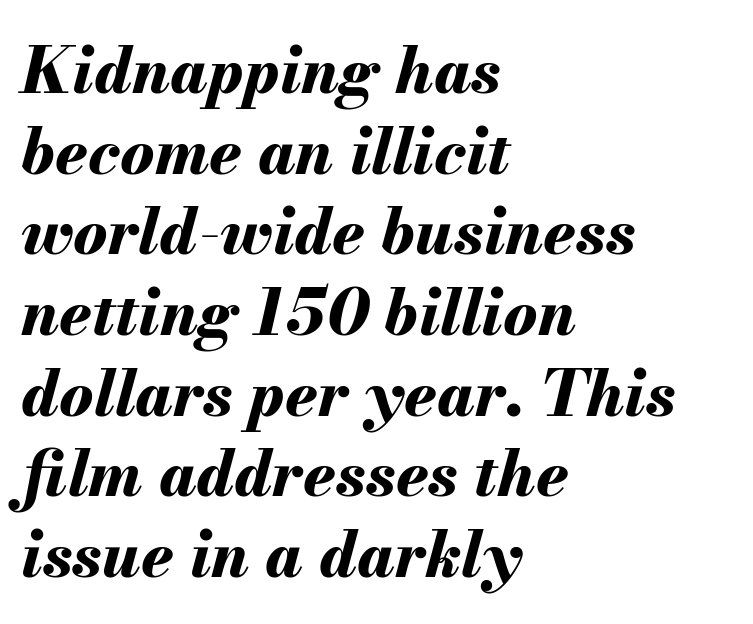
The text block is weighted toward the left margin, trailing off unevenly rightward. Would a proofreader flag this as italicized? Yes. The zone under the glyphs is completely vacant. Here the designer chose a conventional face with non-uniform glyph widths.
